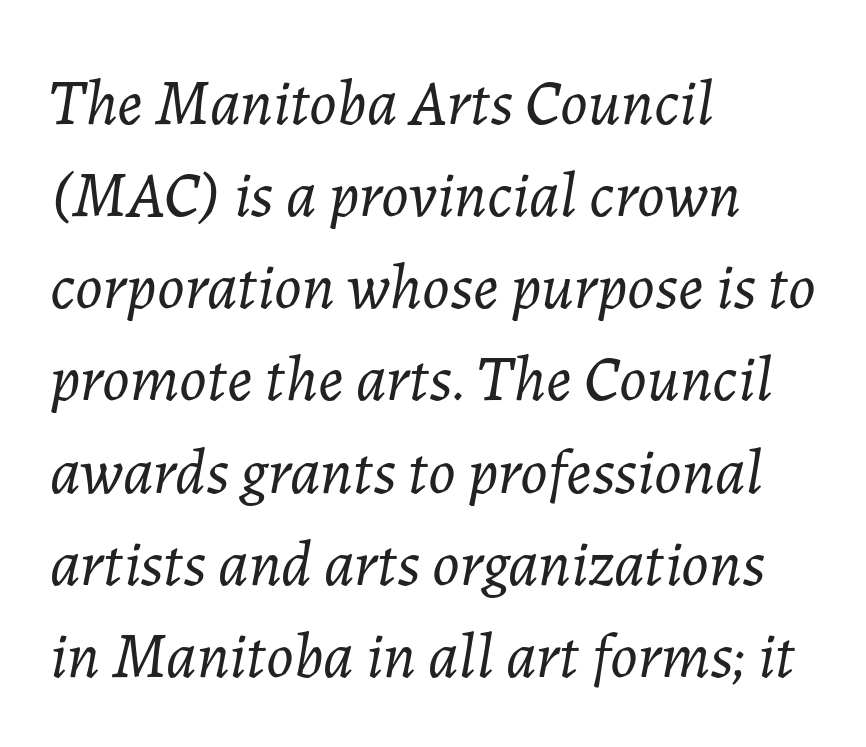
{"italic": "yes", "lean": "right", "slant_degrees": 7, "bold": "no", "weight": "light", "width": "normal", "stroke_contrast": "low", "x_height": "medium", "monospaced": "no", "underline": "no", "align": "left", "line_spacing": "normal", "line_spacing_ratio": 1.44, "letter_spacing": "normal", "letter_spacing_em": 0.0, "glyph_px": 64}
